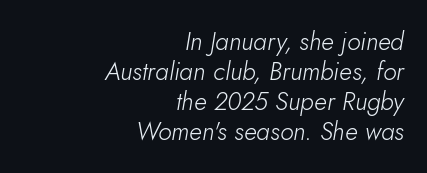
{"italic": "yes", "lean": "right", "slant_degrees": 10, "bold": "no", "underline": "no", "align": "right", "line_spacing_ratio": 1.2, "letter_spacing": "normal", "letter_spacing_em": 0.0, "glyph_px": 25}
